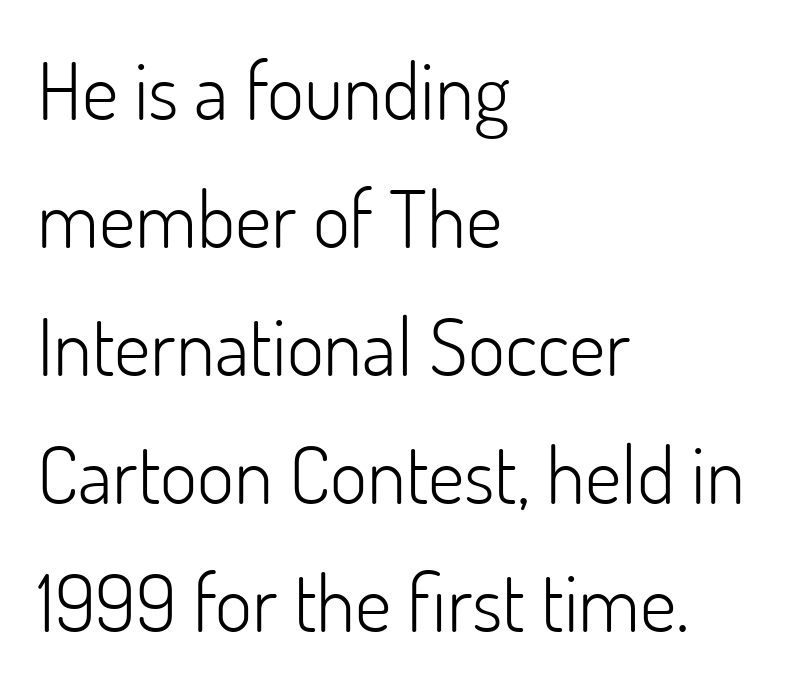
Q: Is the text bold? A: No.
Q: Is the text italic (slanted)? A: No, it is upright.
Q: Is the typeface a serif or a sans-serif typeface? A: Sans-serif.
Q: Is the text underlined? A: No.
Q: How is the paragraph aligned? A: Left-aligned.
Q: Is the spacing between letters normal or unusually wide? A: Normal.
Q: Is the spacing between lines tight, normal or loose? A: Normal.
Q: Width (condensed, normal, or wide)? A: Normal.
Q: Stroke contrast? A: Low.
Q: x-height? A: Small.
Q: Monospaced? A: No.
